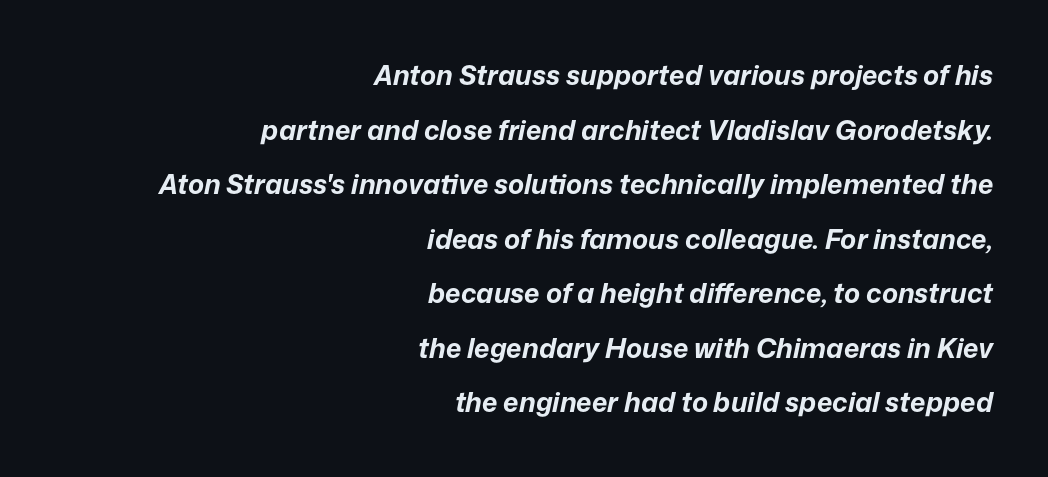
{"italic": "yes", "lean": "right", "slant_degrees": 12, "bold": "yes", "underline": "no", "align": "right", "line_spacing": "loose", "line_spacing_ratio": 2.02, "letter_spacing": "normal", "letter_spacing_em": 0.0, "glyph_px": 27}
